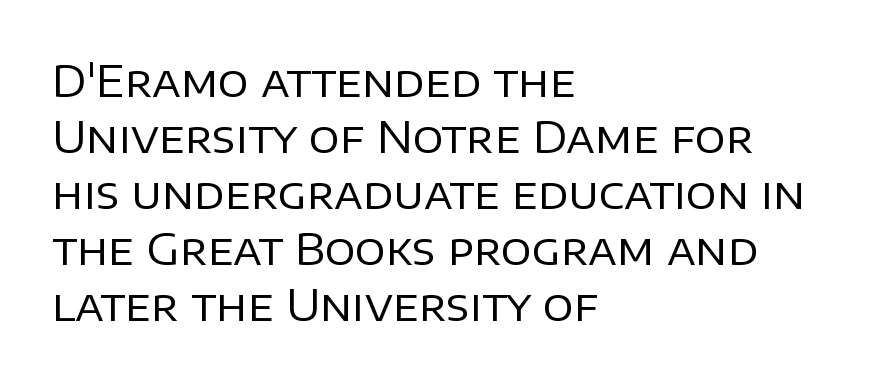
Q: Is the text bold? A: No.
Q: Is the text italic (slanted)? A: No, it is upright.
Q: Is the typeface a serif or a sans-serif typeface? A: Sans-serif.
Q: Is the text underlined? A: No.
Q: How is the paragraph aligned? A: Left-aligned.
Q: Is the spacing between letters normal or unusually wide? A: Normal.
Q: Is the spacing between lines tight, normal or loose? A: Normal.
Q: Width (condensed, normal, or wide)? A: Normal.
Q: Stroke contrast? A: Low.
Q: x-height? A: Large.
Q: Monospaced? A: No.
